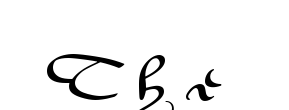
Q: Is the text italic (slanted)? A: Yes.
Q: Is the typeface a serif or a sans-serif typeface? A: Sans-serif.
Q: Is the text underlined? A: No.
Q: Is the spacing between letters normal or unusually wide? A: Unusually wide.
Q: Width (condensed, normal, or wide)? A: Wide.
Q: Stroke contrast? A: Medium.
Q: x-height? A: Small.
Q: Monospaced? A: No.
